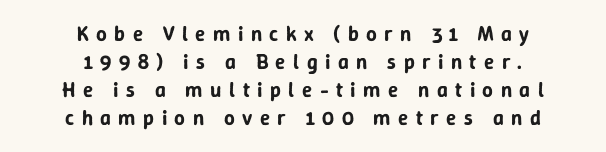
Q: Is the text italic (slanted)? A: No, it is upright.
Q: Is the text underlined? A: No.
Q: How is the paragraph aligned? A: Centered.
Q: Is the spacing between letters normal or unusually wide? A: Unusually wide.
Q: Is the spacing between lines tight, normal or loose? A: Normal.
